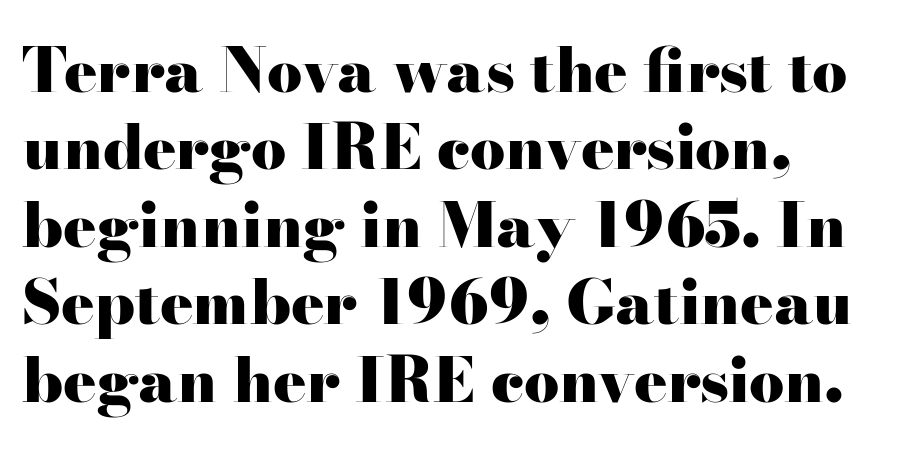
The baseline area is clear. Varying glyph widths throughout — classic text-font behaviour. Students, note that the glyphs here touch the page at normal intervals. The paragraph shown leans on its left margin.
